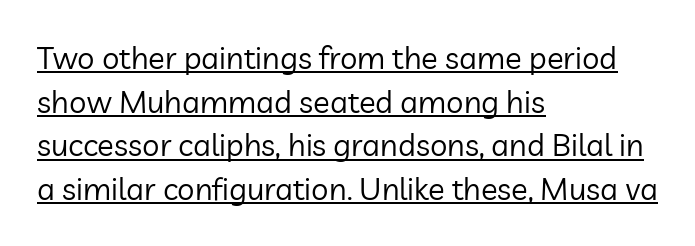
The image shows 31 px regular-weight sans-serif type, upright; set left-aligned, normal line spacing (1.41x), normal letter spacing, underlined; low stroke contrast and a medium x-height.
